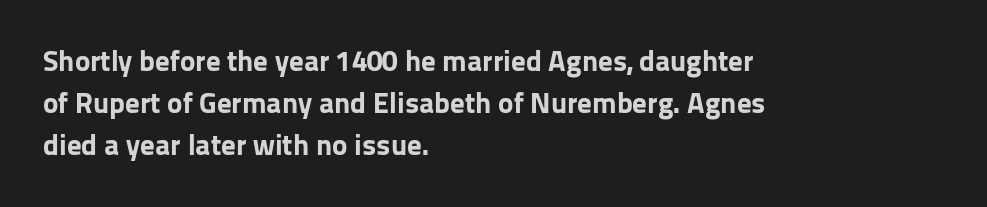
{"serif": "no", "italic": "no", "bold": "yes", "weight": "bold", "width": "normal", "stroke_contrast": "low", "x_height": "medium", "monospaced": "no", "underline": "no", "align": "left", "line_spacing": "normal", "line_spacing_ratio": 1.45, "letter_spacing": "normal", "letter_spacing_em": 0.0, "glyph_px": 29}
